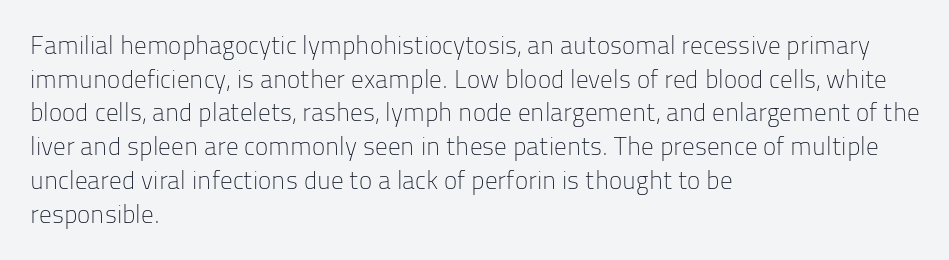
The image shows 25 px text type, upright; set left-aligned, normal line spacing (1.35x), normal letter spacing, not underlined.
